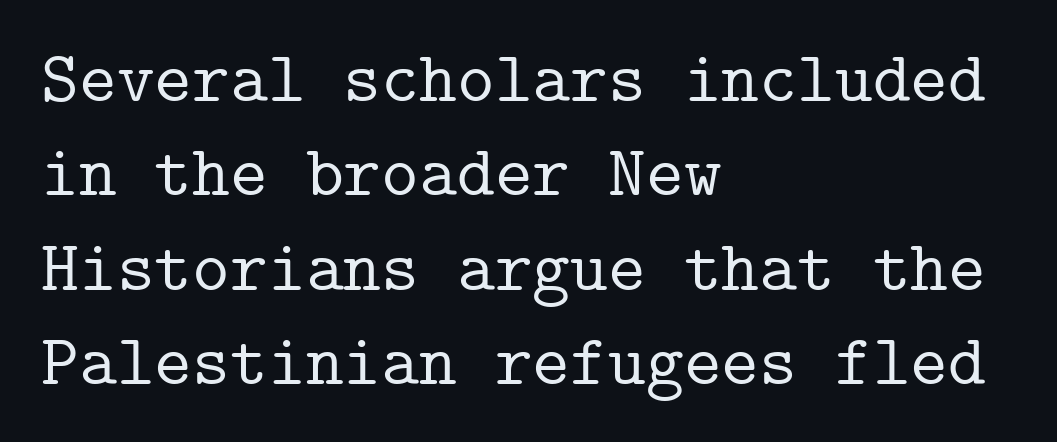
Q: Is the text italic (slanted)? A: No, it is upright.
Q: Is the typeface a serif or a sans-serif typeface? A: Serif.
Q: Is the text underlined? A: No.
Q: How is the paragraph aligned? A: Left-aligned.
Q: Is the spacing between letters normal or unusually wide? A: Normal.
Q: Is the spacing between lines tight, normal or loose? A: Normal.
Q: Width (condensed, normal, or wide)? A: Normal.
Q: Stroke contrast? A: Low.
Q: x-height? A: Medium.
Q: Monospaced? A: Yes.
